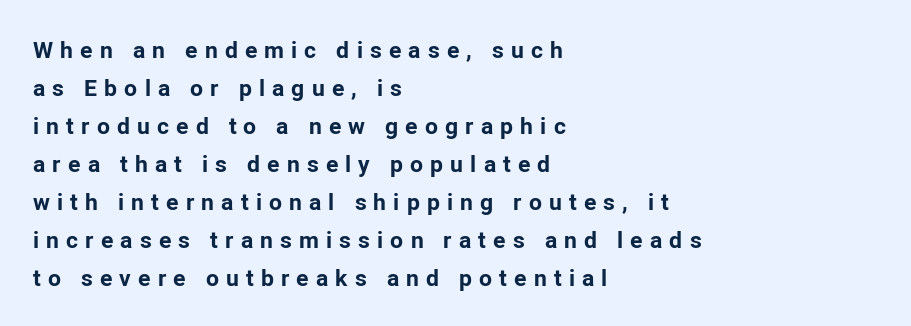
{"italic": "no", "bold": "yes", "underline": "no", "align": "left", "line_spacing": "normal", "line_spacing_ratio": 1.65, "letter_spacing": "wide", "letter_spacing_em": 0.31, "glyph_px": 23}
